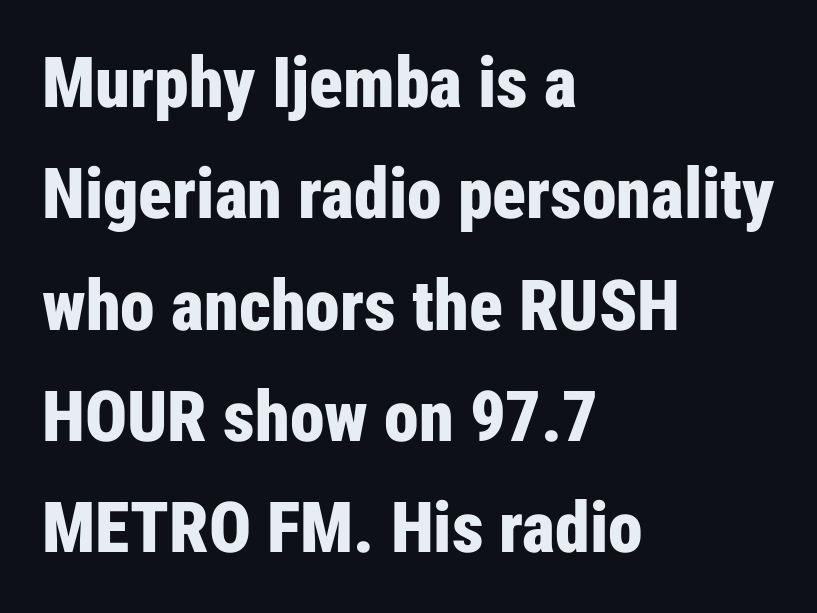
Q: Is the text bold? A: Yes.
Q: Is the text italic (slanted)? A: No, it is upright.
Q: Is the typeface a serif or a sans-serif typeface? A: Sans-serif.
Q: Is the text underlined? A: No.
Q: How is the paragraph aligned? A: Left-aligned.
Q: Is the spacing between letters normal or unusually wide? A: Normal.
Q: Is the spacing between lines tight, normal or loose? A: Normal.
Q: Width (condensed, normal, or wide)? A: Condensed.
Q: Stroke contrast? A: Low.
Q: x-height? A: Medium.
Q: Monospaced? A: No.
